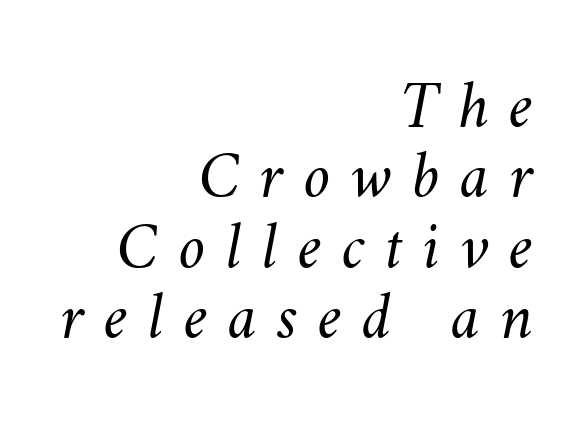
Q: Is the text bold? A: No.
Q: Is the text underlined? A: No.
Q: How is the paragraph aligned? A: Right-aligned.
Q: Is the spacing between letters normal or unusually wide? A: Unusually wide.
Q: Is the spacing between lines tight, normal or loose? A: Tight.
Q: Width (condensed, normal, or wide)? A: Normal.
Q: Stroke contrast? A: Medium.
Q: x-height? A: Small.
Q: Monospaced? A: No.
